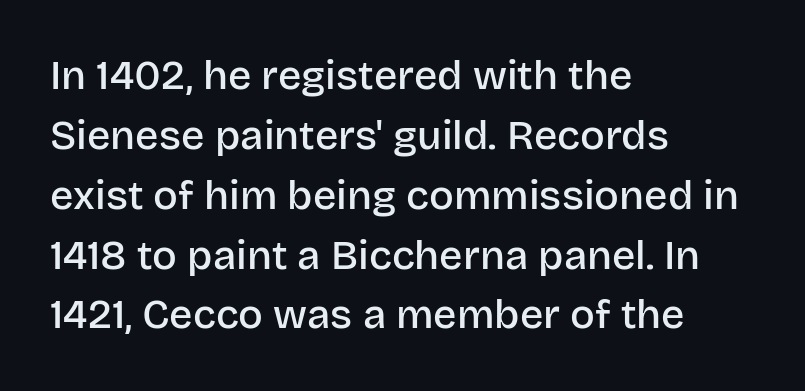
Q: Is the text bold? A: Semi-bold.
Q: Is the text italic (slanted)? A: No, it is upright.
Q: Is the typeface a serif or a sans-serif typeface? A: Sans-serif.
Q: Is the text underlined? A: No.
Q: How is the paragraph aligned? A: Left-aligned.
Q: Is the spacing between letters normal or unusually wide? A: Normal.
Q: Is the spacing between lines tight, normal or loose? A: Normal.
Q: Width (condensed, normal, or wide)? A: Normal.
Q: Stroke contrast? A: Low.
Q: x-height? A: Large.
Q: Monospaced? A: No.
